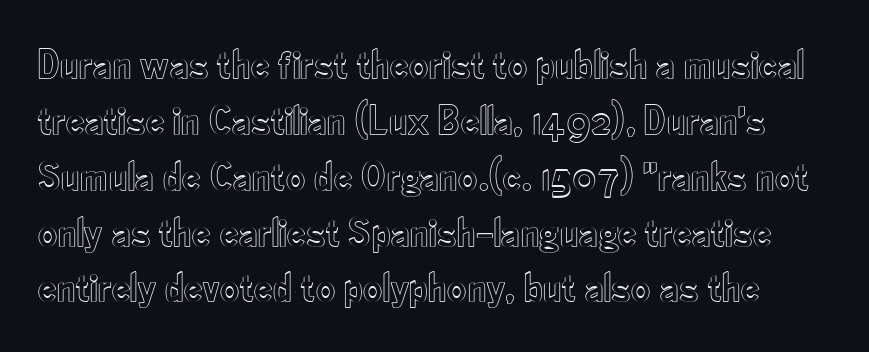
Q: Is the text italic (slanted)? A: No, it is upright.
Q: Is the text underlined? A: No.
Q: Is the spacing between letters normal or unusually wide? A: Normal.
Q: Is the spacing between lines tight, normal or loose? A: Normal.
Q: Width (condensed, normal, or wide)? A: Condensed.
Q: x-height? A: Small.
Q: Monospaced? A: No.
